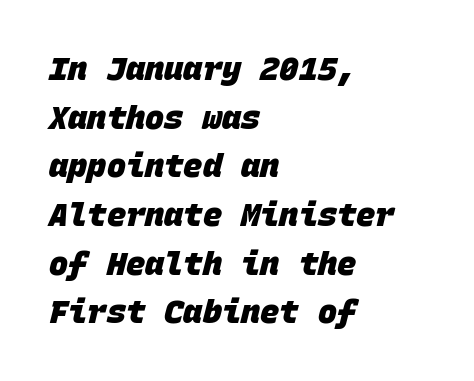
Q: Is the text bold? A: Yes.
Q: Is the typeface a serif or a sans-serif typeface? A: Sans-serif.
Q: Is the text underlined? A: No.
Q: How is the paragraph aligned? A: Left-aligned.
Q: Is the spacing between letters normal or unusually wide? A: Normal.
Q: Is the spacing between lines tight, normal or loose? A: Normal.
Q: Width (condensed, normal, or wide)? A: Normal.
Q: Stroke contrast? A: Low.
Q: x-height? A: Large.
Q: Monospaced? A: Yes.
